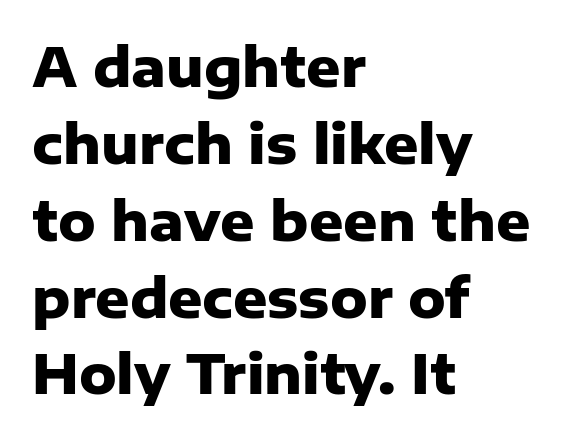
Q: Is the text bold? A: Yes.
Q: Is the text italic (slanted)? A: No, it is upright.
Q: Is the typeface a serif or a sans-serif typeface? A: Sans-serif.
Q: Is the text underlined? A: No.
Q: How is the paragraph aligned? A: Left-aligned.
Q: Is the spacing between letters normal or unusually wide? A: Normal.
Q: Is the spacing between lines tight, normal or loose? A: Normal.
Q: Width (condensed, normal, or wide)? A: Normal.
Q: Stroke contrast? A: Low.
Q: x-height? A: Medium.
Q: Monospaced? A: No.
